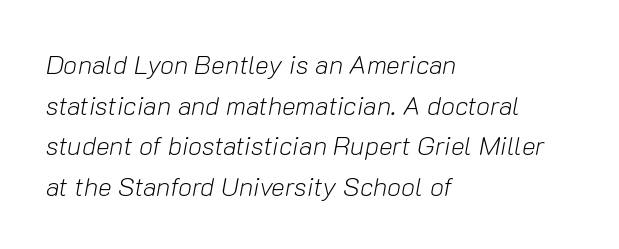
{"italic": "yes", "lean": "right", "slant_degrees": 10, "bold": "no", "underline": "no", "align": "left", "line_spacing": "normal", "line_spacing_ratio": 1.56, "letter_spacing": "normal", "letter_spacing_em": 0.0, "glyph_px": 26}
